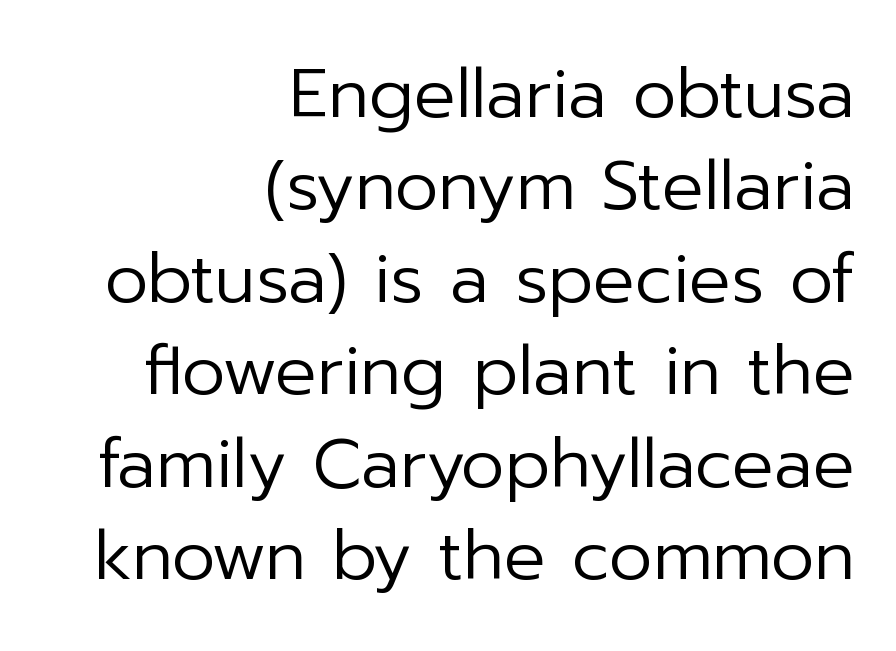
{"serif": "no", "italic": "no", "bold": "no", "weight": "regular", "width": "normal", "stroke_contrast": "low", "x_height": "medium", "monospaced": "no", "underline": "no", "align": "right", "line_spacing": "normal", "line_spacing_ratio": 1.34, "letter_spacing": "normal", "letter_spacing_em": 0.0, "glyph_px": 69}
